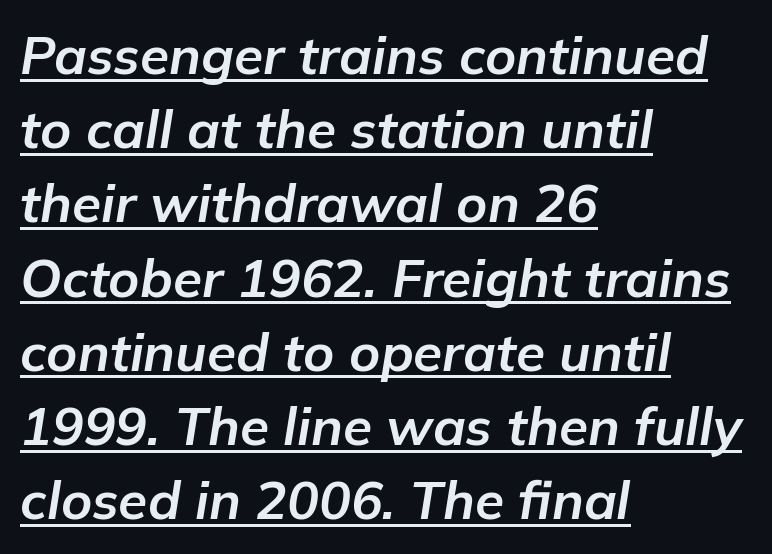
The passage shown is underscored from start to finish. Bold? Absolutely — the strokes are thick and heavy. Varying glyph widths throughout — classic text-font behaviour. Vertically, the passage feels balanced, rows spaced as you'd expect. Nothing unusual about the tracking: characters are spaced as the font intends.
